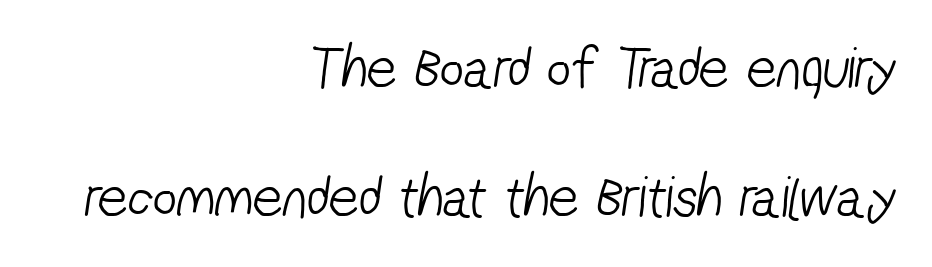
The paragraph has a hard right edge and a soft left edge. The words here are not underlined. Leading: increased. The rendering keeps characters at their native spacing. Proportional: the letters do not fall into vertical columns.
